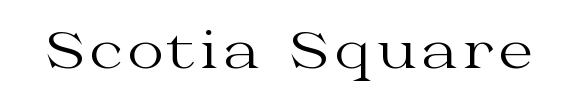
{"serif": "yes", "italic": "no", "bold": "no", "weight": "regular", "width": "wide", "stroke_contrast": "medium", "x_height": "medium", "monospaced": "no", "underline": "no", "glyph_px": 50}
